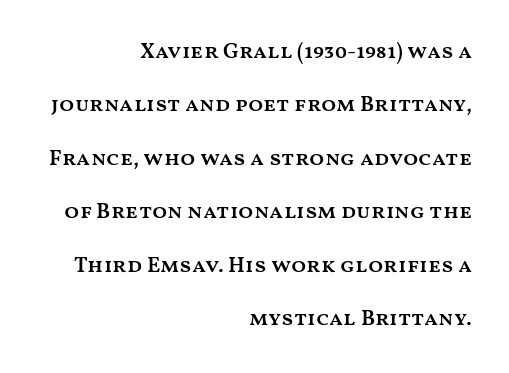
{"italic": "no", "bold": "semi", "underline": "no", "align": "right", "line_spacing": "loose", "line_spacing_ratio": 2.43, "letter_spacing": "normal", "letter_spacing_em": 0.0, "glyph_px": 22}
